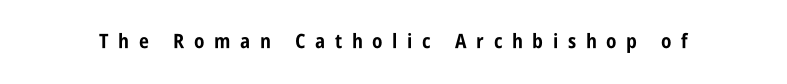
{"italic": "no", "bold": "yes", "underline": "no", "letter_spacing": "wide", "letter_spacing_em": 0.48, "glyph_px": 20}
